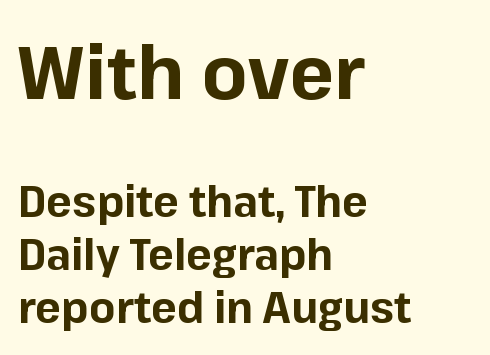
Q: Is the text bold? A: Yes.
Q: Is the text italic (slanted)? A: No, it is upright.
Q: Is the typeface a serif or a sans-serif typeface? A: Sans-serif.
Q: Is the text underlined? A: No.
Q: How is the paragraph aligned? A: Left-aligned.
Q: Is the spacing between letters normal or unusually wide? A: Normal.
Q: Which block of text is set in a larger size, the first (top) or the second (bottom)? A: The first (top) one.
Q: Width (condensed, normal, or wide)? A: Normal.
Q: Stroke contrast? A: Low.
Q: x-height? A: Medium.
Q: Monospaced? A: No.
